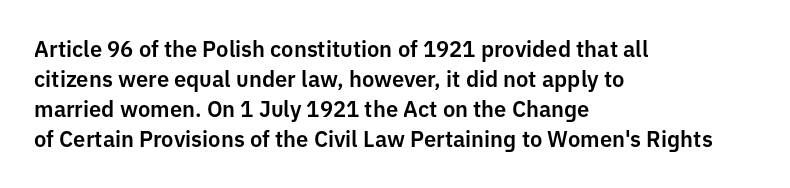
Decoration check: the copy has no underline. A roman cut, with each character standing at attention. The line-height multiplier appears to be the usual default. In CSS terms this would be text-align: left. Words appear dense and cohesive because spacing is normal.
